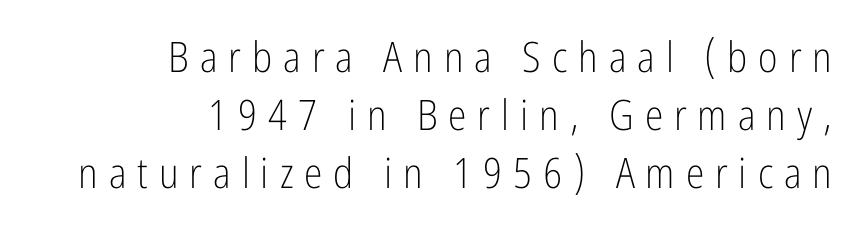
In terms of posture, this sample is upright. Are there feet on the stems? There aren't — it's a sans. No extra ink here — the face is not bold. Words float on clear page, feet unadorned. The rendering uses natural spacing where letterforms have individual widths.
